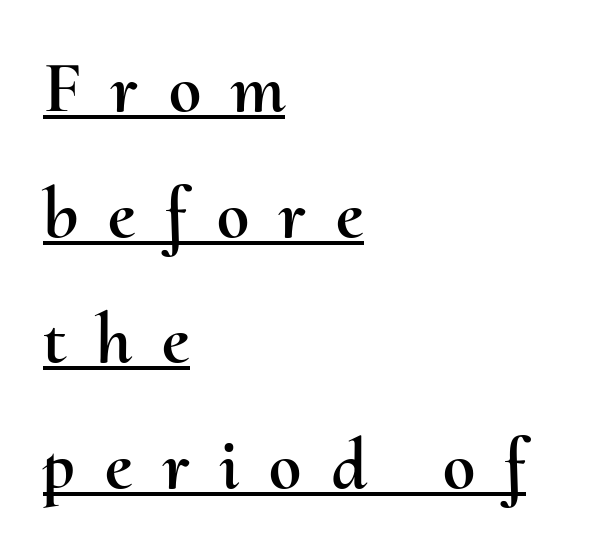
Q: Is the text italic (slanted)? A: No, it is upright.
Q: Is the text underlined? A: Yes.
Q: How is the paragraph aligned? A: Left-aligned.
Q: Is the spacing between letters normal or unusually wide? A: Unusually wide.
Q: Width (condensed, normal, or wide)? A: Normal.
Q: Stroke contrast? A: Medium.
Q: x-height? A: Small.
Q: Monospaced? A: No.
